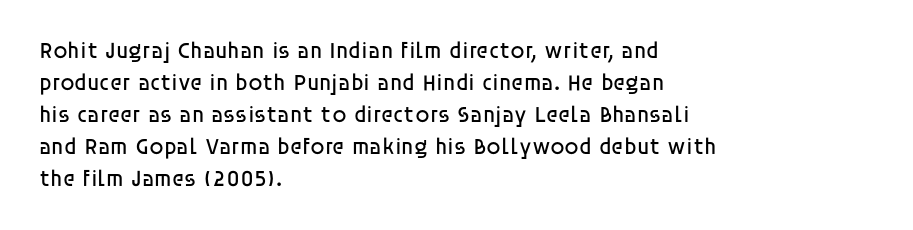
Caption: standard tracking, unaltered. Does the leading feel generous? No, just average. The lines are quadded left. Check the space under the baseline: it is left empty.
